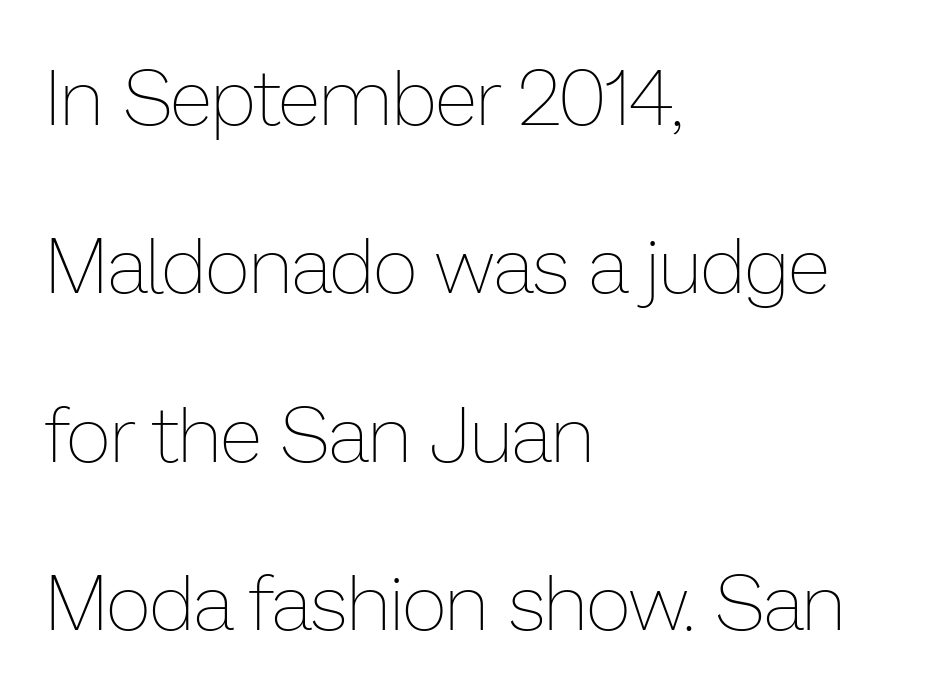
Q: Is the text bold? A: No.
Q: Is the text italic (slanted)? A: No, it is upright.
Q: Is the text underlined? A: No.
Q: How is the paragraph aligned? A: Left-aligned.
Q: Is the spacing between letters normal or unusually wide? A: Normal.
Q: Is the spacing between lines tight, normal or loose? A: Loose.
Q: Width (condensed, normal, or wide)? A: Normal.
Q: Stroke contrast? A: Low.
Q: x-height? A: Medium.
Q: Monospaced? A: No.
